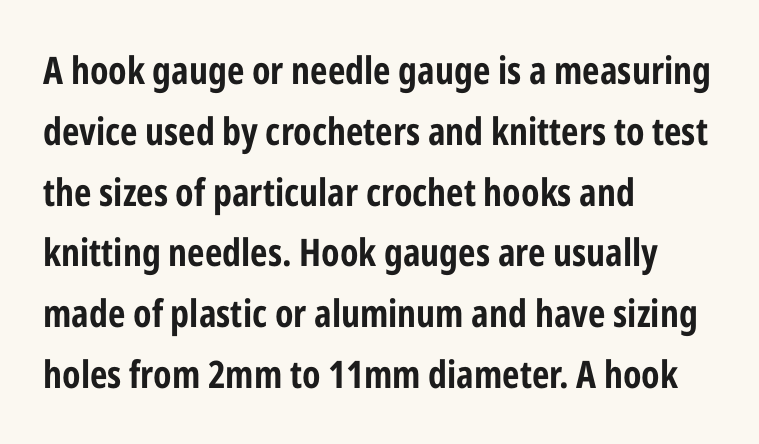
Quick note: underline off. The tracking reads as untouched default to a designer's eye. The rendering anchors every line to the left-hand side. The designer left line spacing at the default. This sample has the flowing, uneven cadence of proportional lettering.
